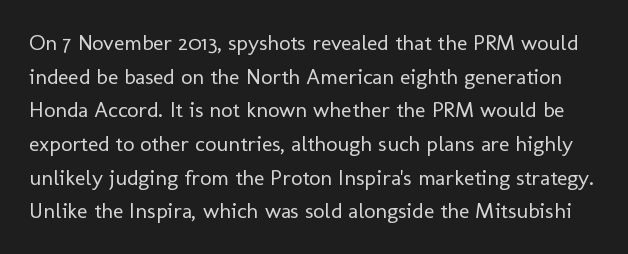
Q: Is the text bold? A: No.
Q: Is the text italic (slanted)? A: No, it is upright.
Q: Is the text underlined? A: No.
Q: Is the spacing between letters normal or unusually wide? A: Normal.
Q: Is the spacing between lines tight, normal or loose? A: Normal.
